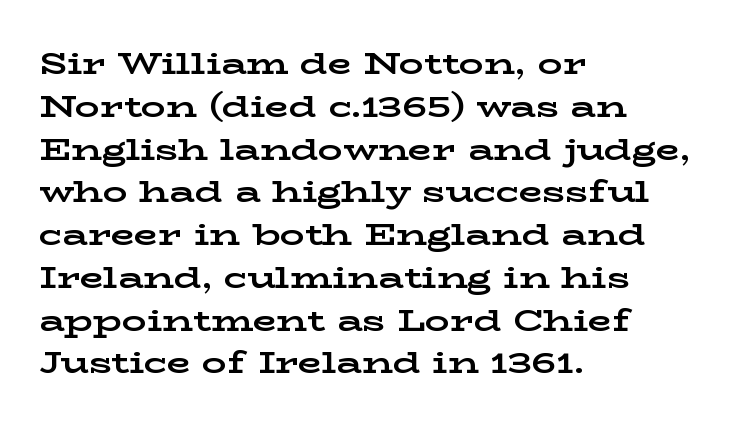
{"serif": "yes", "italic": "no", "bold": "yes", "weight": "bold", "width": "wide", "stroke_contrast": "low", "x_height": "medium", "monospaced": "no", "underline": "no", "align": "left", "line_spacing": "normal", "line_spacing_ratio": 1.38, "letter_spacing": "normal", "letter_spacing_em": 0.0, "glyph_px": 31}
